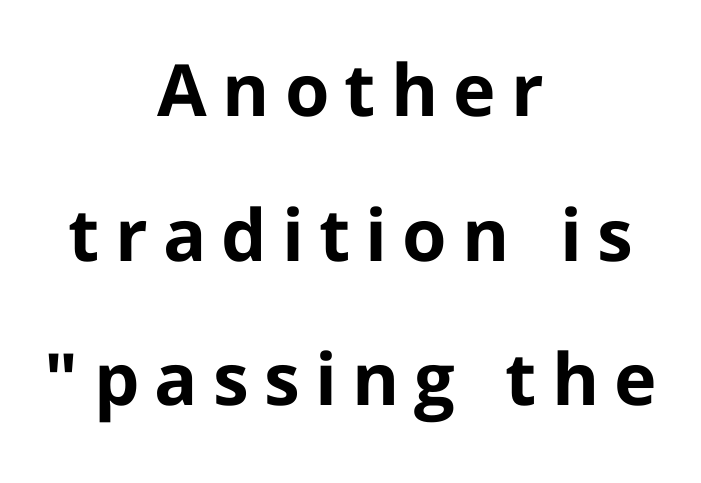
The image shows 72 px bold sans-serif type, upright; set centered, loose line spacing (2.01x), unusually wide letter spacing (+0.21 em), not underlined; low stroke contrast and a medium x-height.
